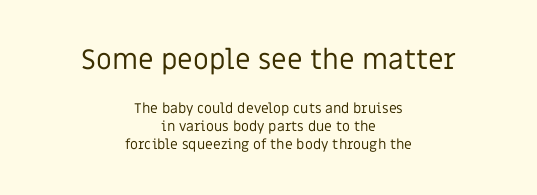
{"serif": "no", "italic": "no", "bold": "no", "weight": "regular", "width": "normal", "stroke_contrast": "low", "x_height": "large", "monospaced": "no", "underline": "no", "align": "center", "line_spacing": "normal", "line_spacing_ratio": 1.27, "letter_spacing": "normal", "letter_spacing_em": 0.0, "larger_block": "first", "size_ratio": 2.0, "glyph_px": 28}
